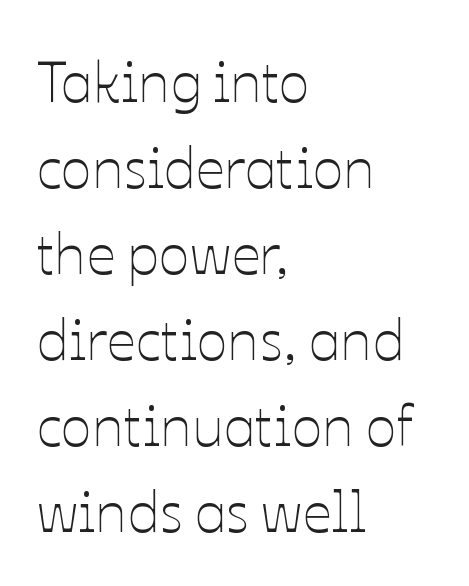
The typography opts for an upright posture over an oblique one. Which margin do the lines hug? The left one — the right edge is uneven. The space beneath each line is pristine and unruled. Proportional: the letters do not fall into vertical columns.
